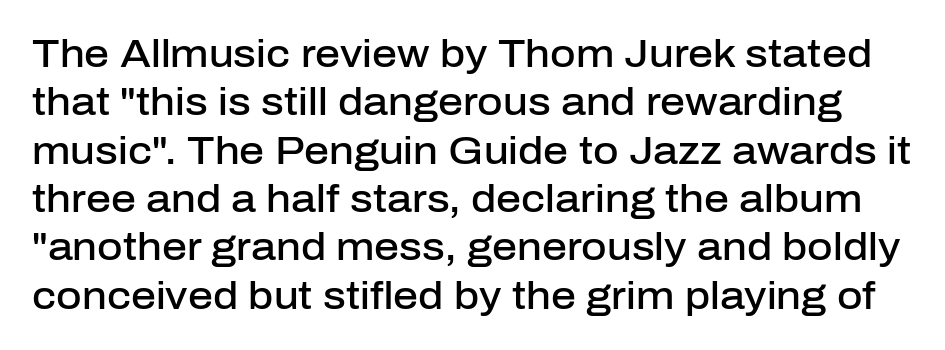
{"serif": "no", "italic": "no", "bold": "semi", "weight": "semibold", "width": "normal", "stroke_contrast": "low", "x_height": "medium", "monospaced": "no", "underline": "no", "line_spacing_ratio": 1.24, "letter_spacing": "normal", "letter_spacing_em": 0.0, "glyph_px": 39}
